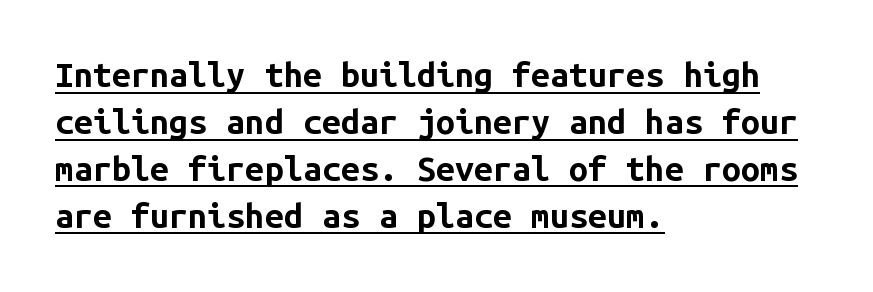
The image shows 34 px bold sans-serif type, upright, monospaced; set left-aligned, normal line spacing (1.38x), normal letter spacing, underlined; low stroke contrast and a medium x-height.
